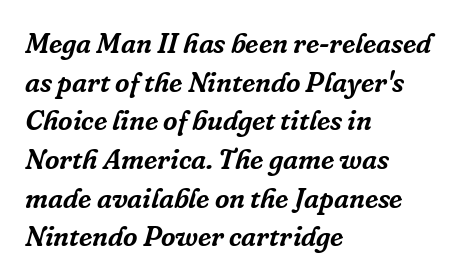
{"serif": "yes", "italic": "yes", "lean": "right", "slant_degrees": 16, "width": "normal", "stroke_contrast": "low", "x_height": "medium", "monospaced": "no", "underline": "no", "align": "left", "line_spacing": "normal", "line_spacing_ratio": 1.38, "letter_spacing": "normal", "letter_spacing_em": 0.0, "glyph_px": 28}
